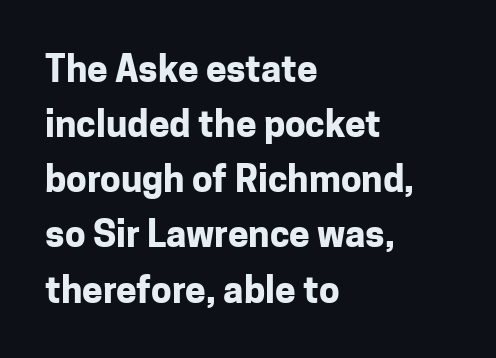
The image shows 37 px bold sans-serif type, upright; set left-aligned, normal line spacing (1.49x), normal letter spacing, not underlined; low stroke contrast and a medium x-height.
